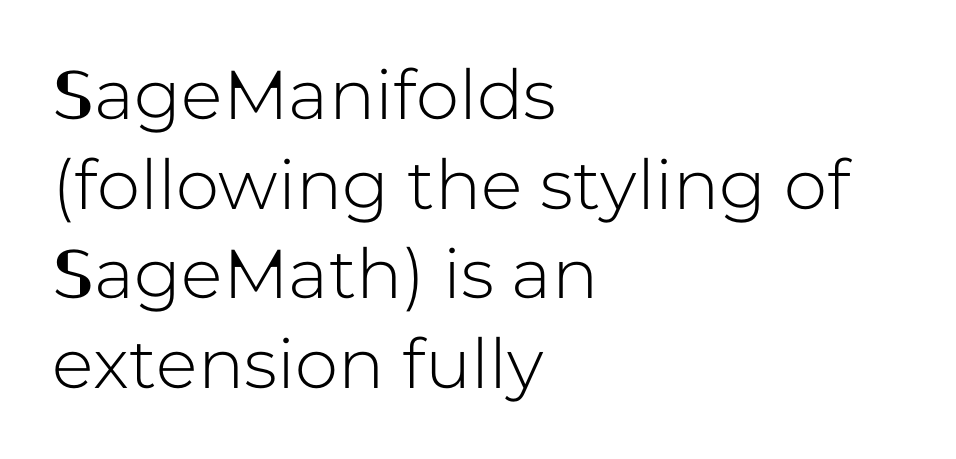
Q: Is the text italic (slanted)? A: No, it is upright.
Q: Is the typeface a serif or a sans-serif typeface? A: Sans-serif.
Q: Is the text underlined? A: No.
Q: How is the paragraph aligned? A: Left-aligned.
Q: Is the spacing between letters normal or unusually wide? A: Normal.
Q: Is the spacing between lines tight, normal or loose? A: Normal.
Q: Width (condensed, normal, or wide)? A: Normal.
Q: Stroke contrast? A: Low.
Q: x-height? A: Medium.
Q: Monospaced? A: No.
